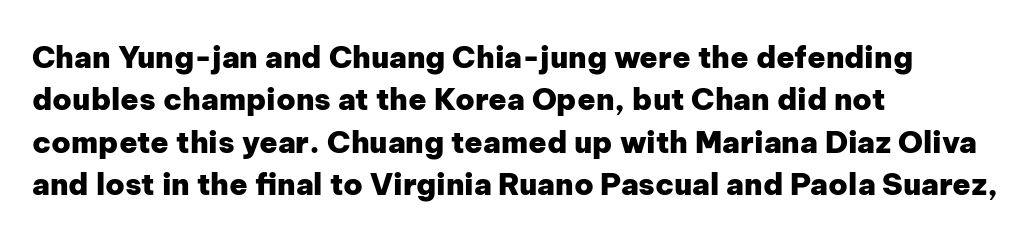
Leading: standard. Default kerning and tracking; the words read as compact shapes. The face used here is proportionally spaced, like ordinary book or web type. This is roman type, the default non-slanted kind. A typesetter would label this face a sans. These lines stack with their left ends in a neat column.
